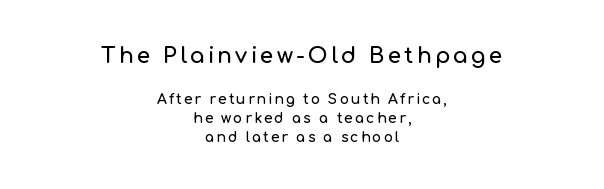
Anything drawn beneath the words? Only blank space. These lines stack symmetrically, like a column narrowing and widening about its center. The first block has been scaled up relative to the second. Regarding leading, the lines here are spaced in the standard way.
